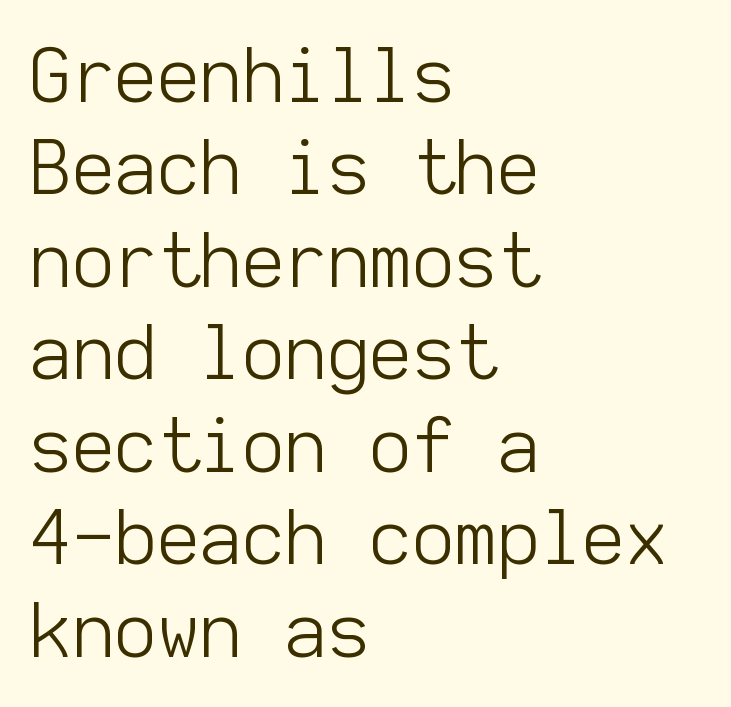
Looks like terminal output: every glyph gets an equal slot. Normally led — the rows are evenly, conventionally spaced. Glyph-to-glyph distance matches everyday printed text. To sum up the face: it is a sans, with no serifs. Compared with a typical body face, this is equally light or lighter still. Glance below the letters and you will spot only blank space.
